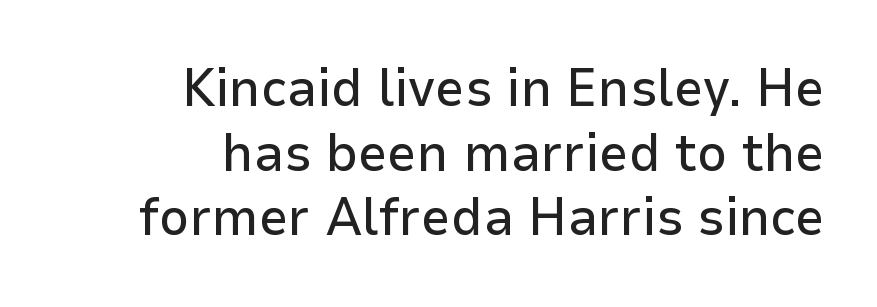
{"serif": "no", "italic": "no", "width": "normal", "stroke_contrast": "low", "x_height": "medium", "monospaced": "no", "underline": "no", "align": "right", "line_spacing_ratio": 1.22, "letter_spacing": "normal", "letter_spacing_em": 0.0, "glyph_px": 53}
